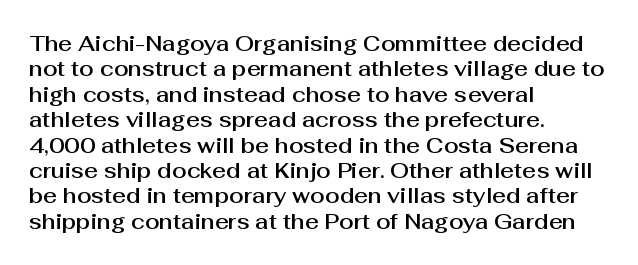
{"italic": "no", "underline": "no", "align": "left", "line_spacing_ratio": 1.21, "letter_spacing": "normal", "letter_spacing_em": 0.0, "glyph_px": 21}
